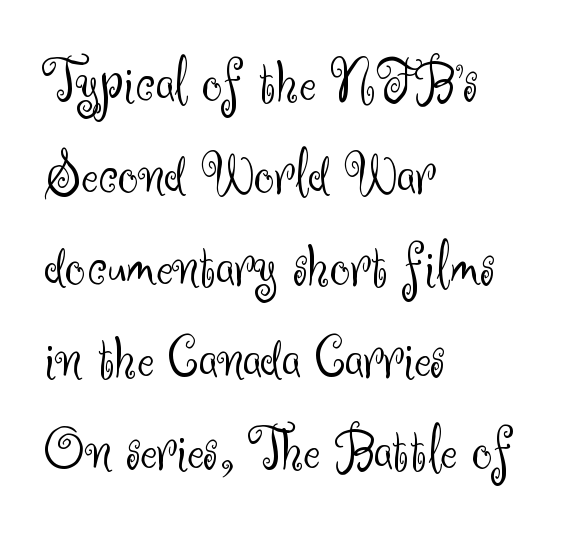
The image shows 63 px light sans-serif type, upright; set left-aligned, normal line spacing (1.46x), normal letter spacing, not underlined; medium stroke contrast and a small x-height.
